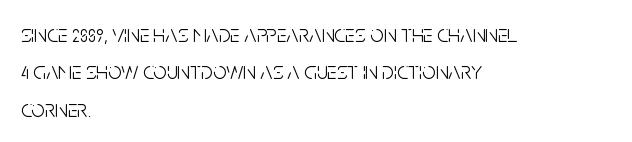
{"italic": "no", "bold": "no", "underline": "no", "align": "left", "line_spacing": "normal", "line_spacing_ratio": 1.56, "letter_spacing": "normal", "letter_spacing_em": 0.0, "glyph_px": 24}
